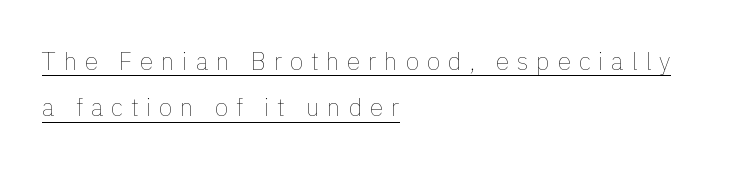
{"italic": "no", "bold": "no", "underline": "yes", "align": "left", "line_spacing_ratio": 1.85, "letter_spacing": "wide", "letter_spacing_em": 0.3, "glyph_px": 25}
